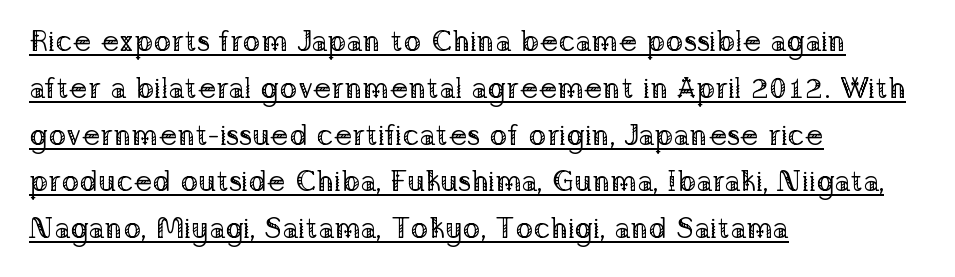
{"serif": "yes", "italic": "no", "bold": "no", "weight": "regular", "width": "normal", "stroke_contrast": "low", "x_height": "medium", "monospaced": "no", "underline": "yes", "align": "left", "line_spacing": "normal", "line_spacing_ratio": 1.56, "letter_spacing": "normal", "letter_spacing_em": 0.0, "glyph_px": 30}
